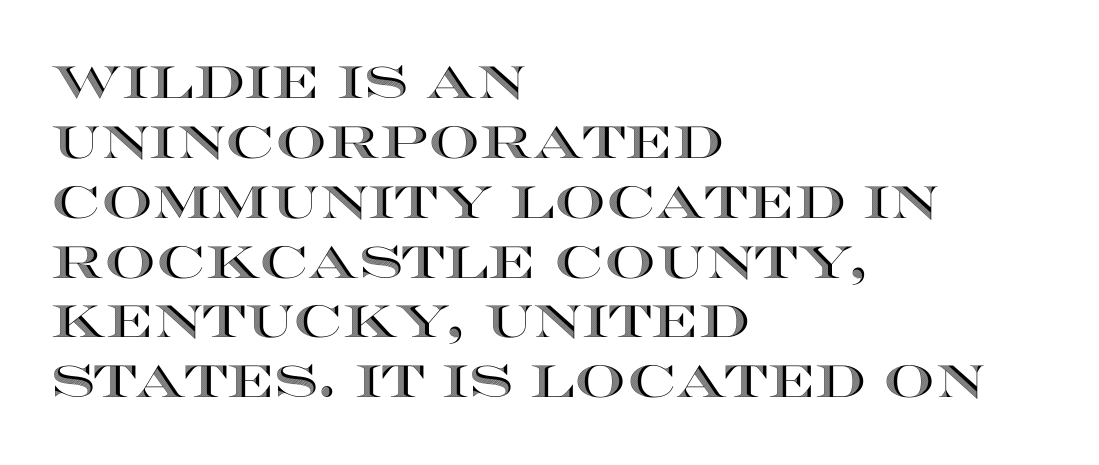
Q: Is the text italic (slanted)? A: No, it is upright.
Q: Is the text underlined? A: No.
Q: How is the paragraph aligned? A: Left-aligned.
Q: Is the spacing between letters normal or unusually wide? A: Normal.
Q: Is the spacing between lines tight, normal or loose? A: Normal.
Q: Width (condensed, normal, or wide)? A: Wide.
Q: x-height? A: Large.
Q: Monospaced? A: No.
